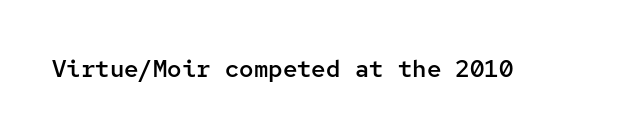
Q: Is the text bold? A: Semi-bold.
Q: Is the text italic (slanted)? A: No, it is upright.
Q: Is the text underlined? A: No.
Q: Is the spacing between letters normal or unusually wide? A: Normal.
